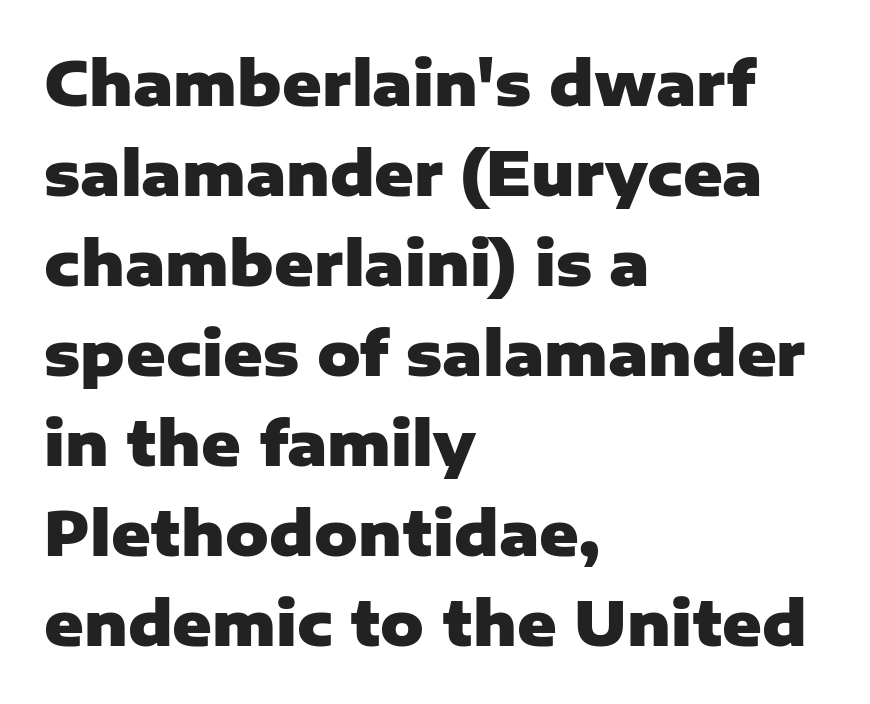
Ordinary non-slanted type is in use. Bold? Absolutely — the strokes are thick and heavy. Do the characters align in a grid? No, the font is proportional. Horizontally, the lines are justified to the leading edge only.
